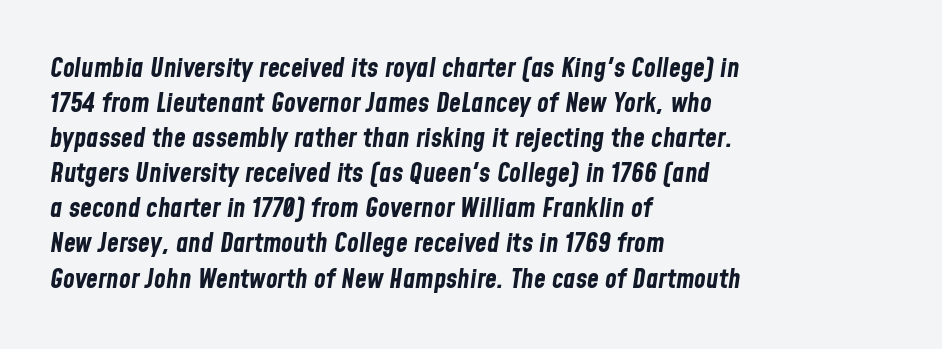
{"italic": "yes", "lean": "right", "slant_degrees": 8, "bold": "yes", "underline": "no", "align": "left", "line_spacing": "normal", "line_spacing_ratio": 1.3, "letter_spacing": "normal", "letter_spacing_em": 0.0, "glyph_px": 27}
